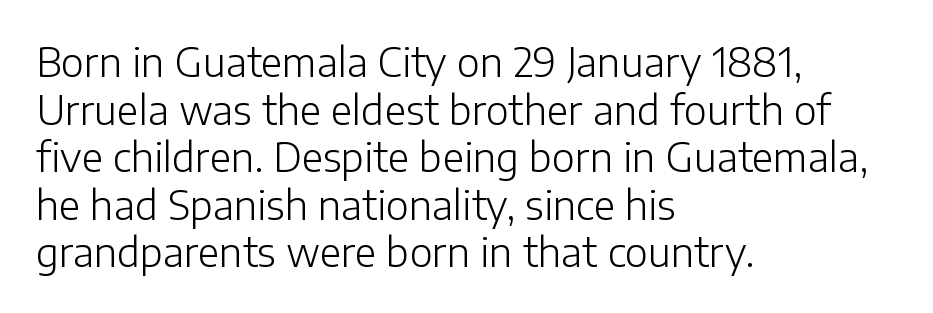
{"serif": "no", "italic": "no", "bold": "no", "weight": "light", "width": "normal", "stroke_contrast": "low", "x_height": "medium", "monospaced": "no", "underline": "no", "align": "left", "line_spacing_ratio": 1.22, "letter_spacing": "normal", "letter_spacing_em": 0.0, "glyph_px": 39}
